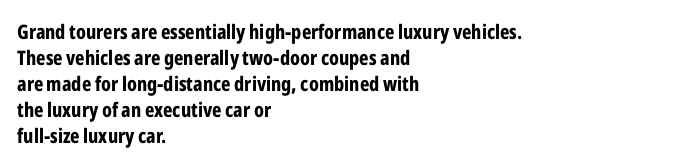
The lettering holds an erect, upright posture throughout. The text block is weighted toward the left margin, trailing off unevenly rightward. The strokes are fattened all the way to bold. Bare-footed words on every line.
